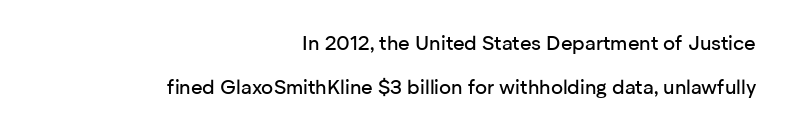
Q: Is the text italic (slanted)? A: No, it is upright.
Q: Is the text underlined? A: No.
Q: How is the paragraph aligned? A: Right-aligned.
Q: Is the spacing between letters normal or unusually wide? A: Normal.
Q: Is the spacing between lines tight, normal or loose? A: Loose.
